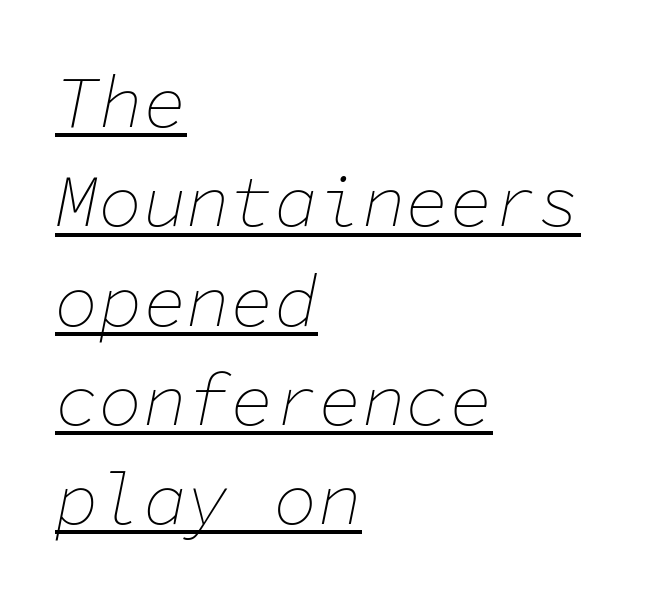
{"italic": "yes", "lean": "right", "slant_degrees": 11, "bold": "no", "weight": "thin", "width": "normal", "stroke_contrast": "low", "x_height": "medium", "monospaced": "yes", "underline": "yes", "align": "left", "line_spacing": "normal", "line_spacing_ratio": 1.36, "letter_spacing": "normal", "letter_spacing_em": 0.0, "glyph_px": 73}
